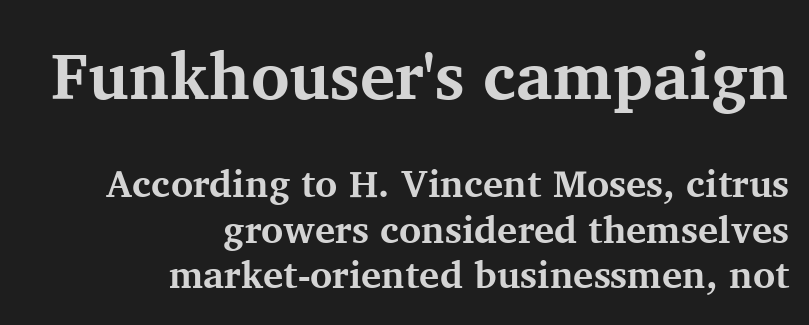
All the whitespace from short lines collects on the left. Here the first block reads like a headline and the second like body copy. The lettering stays uniformly vertical, giving the passage a roman look. I'd call this a serif setting — the letters wear small feet. Character widths vary here, with narrow letters taking less room than wide ones.
